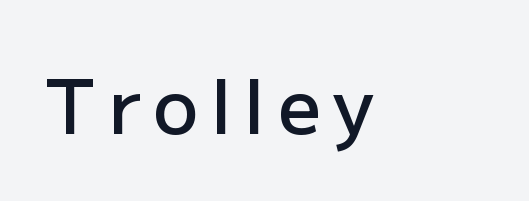
{"serif": "no", "italic": "no", "bold": "semi", "weight": "semibold", "width": "normal", "stroke_contrast": "low", "x_height": "medium", "monospaced": "no", "underline": "no", "glyph_px": 76}
